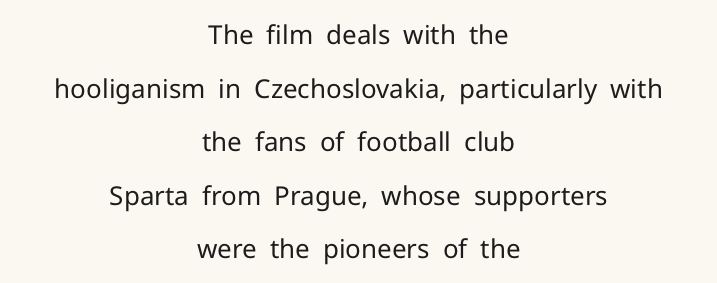
The image shows 26 px text type, upright; set centered, loose line spacing (2.06x), normal letter spacing, not underlined.
